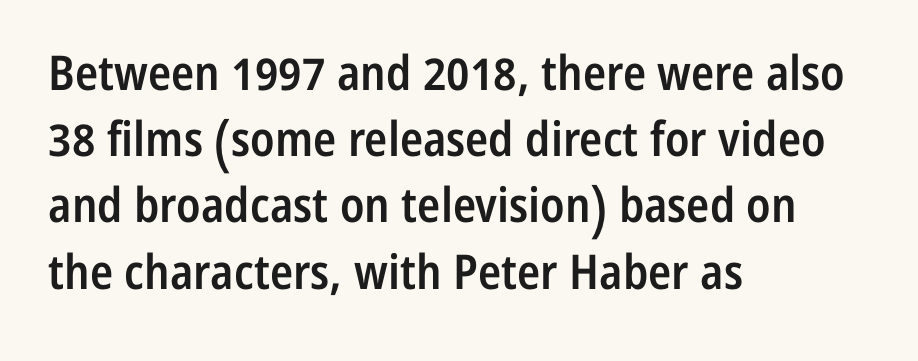
The image shows 48 px semibold, condensed sans-serif type, upright; set left-aligned, normal line spacing (1.38x), normal letter spacing, not underlined; low stroke contrast and a medium x-height.
